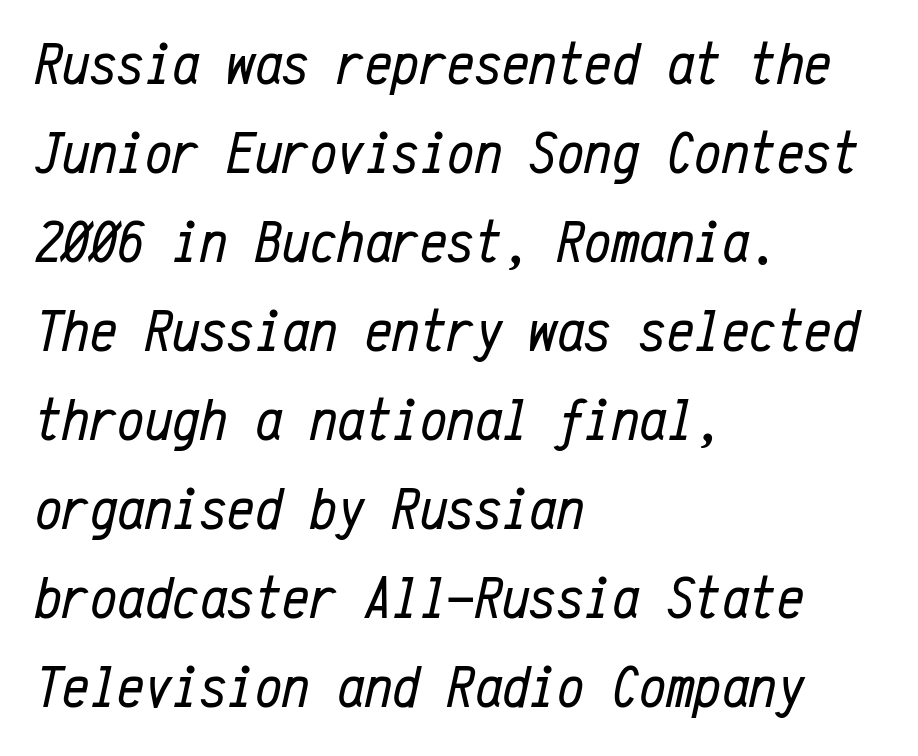
The image shows 61 px regular-weight, condensed type, italic (leaning right), monospaced; set left-aligned, normal line spacing (1.46x), normal letter spacing, not underlined; low stroke contrast and a medium x-height.
